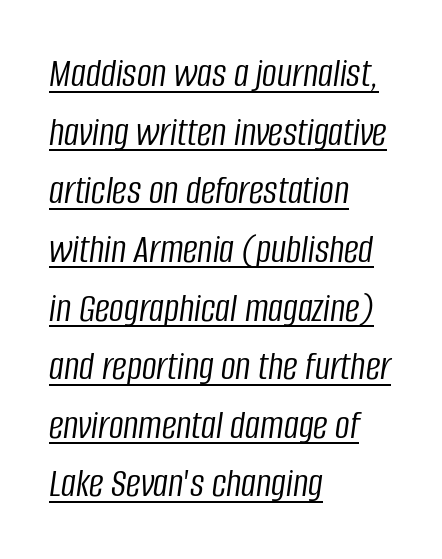
The rag falls on the right side of this text block. Note the varied advance widths — an 'i' is clearly narrower than an 'm'. Does the leading feel generous? No, just average. The cut favours lightness, reaching ordinary text weight at its darkest.
